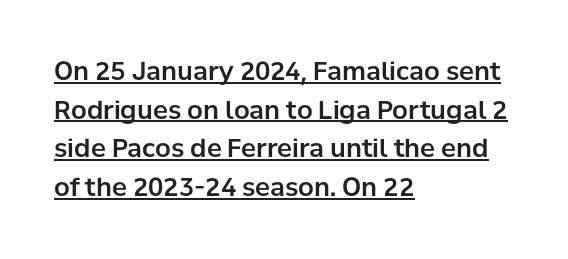
Each line starts at the same left margin while the right side varies. Compared with typical body copy, the letter spacing here is the same. Regarding leading, the lines here are spaced in the standard way. The letters stand upright; this is a roman face. The specimen includes a rule beneath the text block's lines.
